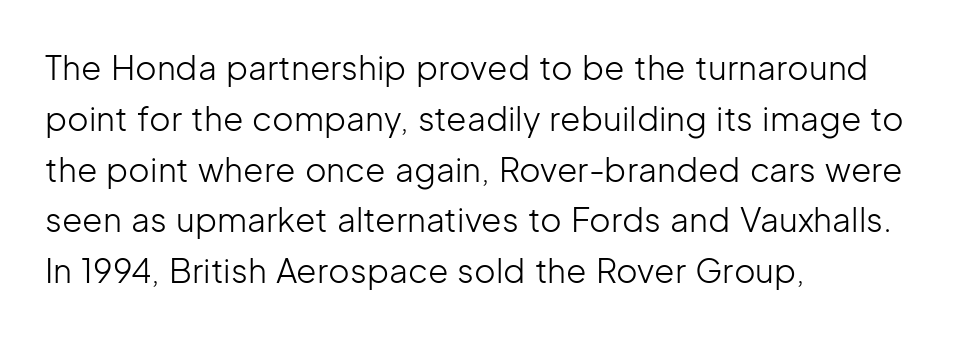
The image shows 33 px light sans-serif type, upright; set left-aligned, normal line spacing (1.54x), normal letter spacing, not underlined; low stroke contrast and a medium x-height.
